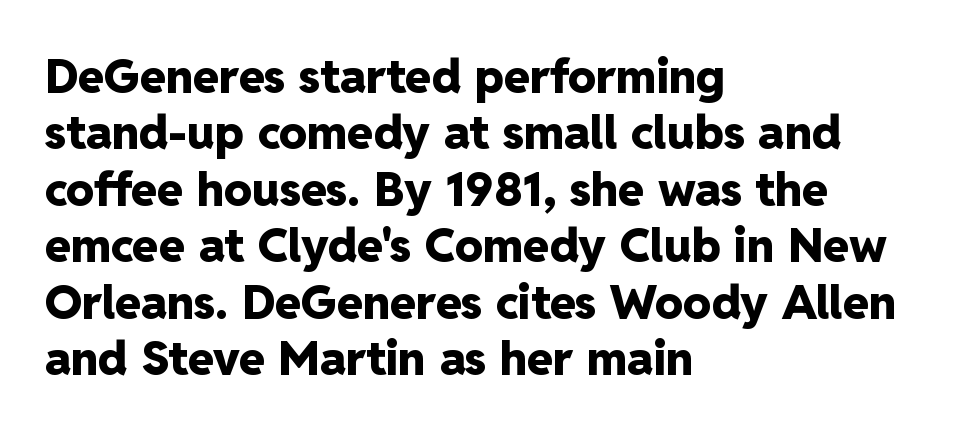
The sample has been set heavy, in full bold. Note the varied advance widths — an 'i' is clearly narrower than an 'm'. The lettering holds an erect, upright posture throughout. Only glyphs here, with clear space below each row. Compared with typical body copy, the letter spacing here is the same.
